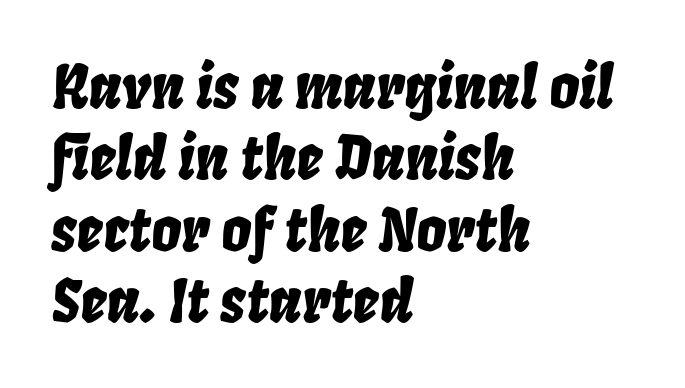
The image shows 59 px condensed type, italic (leaning right); set left-aligned, line spacing 1.21x, normal letter spacing, not underlined; low stroke contrast and a large x-height.
